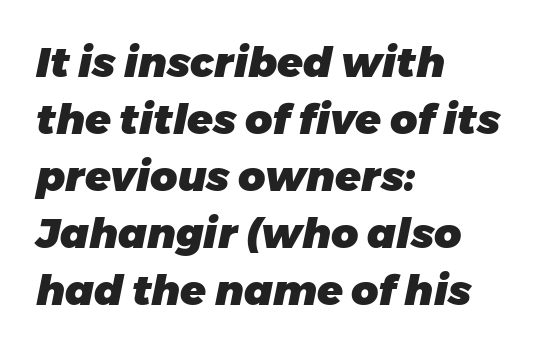
{"italic": "yes", "lean": "right", "slant_degrees": 11, "bold": "yes", "weight": "heavy", "width": "normal", "stroke_contrast": "low", "x_height": "medium", "monospaced": "no", "underline": "no", "align": "left", "line_spacing": "normal", "line_spacing_ratio": 1.36, "letter_spacing": "normal", "letter_spacing_em": 0.0, "glyph_px": 42}
